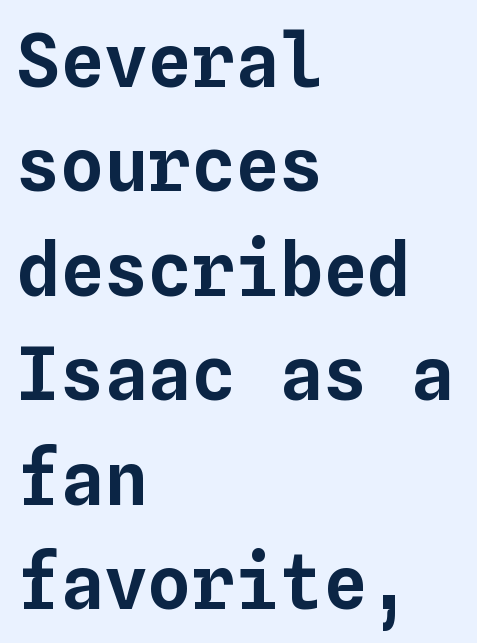
The image shows 73 px text type, upright, monospaced; set left-aligned, normal line spacing (1.43x), normal letter spacing, not underlined; low stroke contrast and a medium x-height.
